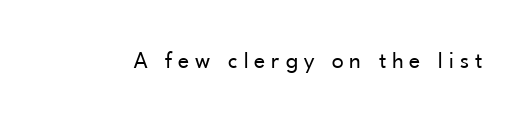
Q: Is the text bold? A: No.
Q: Is the text italic (slanted)? A: No, it is upright.
Q: Is the text underlined? A: No.
Q: Is the spacing between letters normal or unusually wide? A: Unusually wide.
